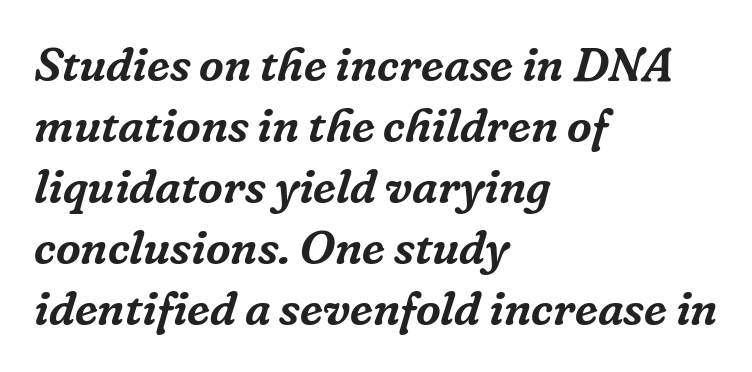
{"serif": "yes", "italic": "yes", "lean": "right", "slant_degrees": 16, "width": "normal", "stroke_contrast": "low", "x_height": "medium", "monospaced": "no", "underline": "no", "align": "left", "line_spacing": "normal", "line_spacing_ratio": 1.27, "letter_spacing": "normal", "letter_spacing_em": 0.0, "glyph_px": 48}
